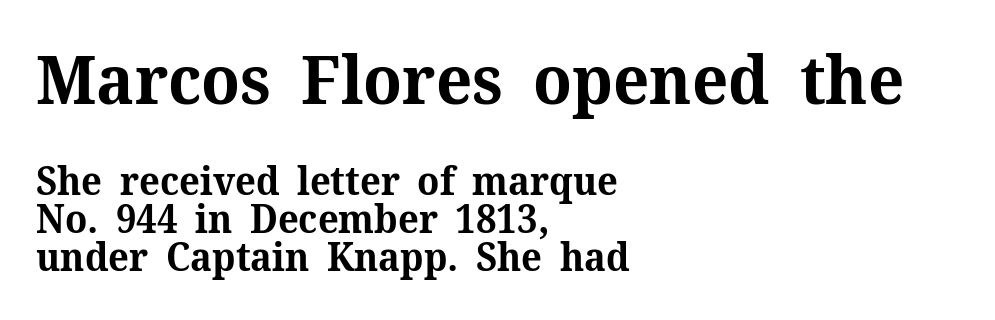
Q: Is the text bold? A: Yes.
Q: Is the text italic (slanted)? A: No, it is upright.
Q: Is the typeface a serif or a sans-serif typeface? A: Serif.
Q: Is the text underlined? A: No.
Q: How is the paragraph aligned? A: Left-aligned.
Q: Is the spacing between letters normal or unusually wide? A: Normal.
Q: Is the spacing between lines tight, normal or loose? A: Tight.
Q: Which block of text is set in a larger size, the first (top) or the second (bottom)? A: The first (top) one.
Q: Width (condensed, normal, or wide)? A: Normal.
Q: Stroke contrast? A: Medium.
Q: x-height? A: Medium.
Q: Monospaced? A: No.
